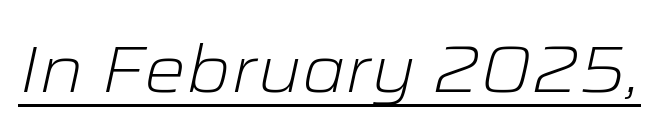
Q: Is the text bold? A: No.
Q: Is the text italic (slanted)? A: Yes, it leans right by about 12 degrees.
Q: Is the text underlined? A: Yes.
Q: Is the spacing between letters normal or unusually wide? A: Normal.
Q: Width (condensed, normal, or wide)? A: Wide.
Q: Stroke contrast? A: Low.
Q: x-height? A: Medium.
Q: Monospaced? A: No.
